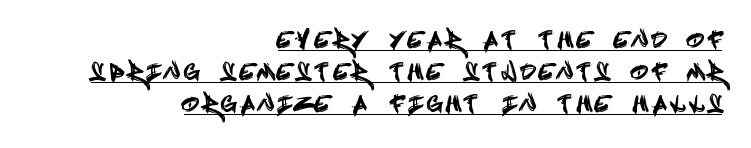
Q: Is the text italic (slanted)? A: Yes.
Q: Is the text underlined? A: Yes.
Q: How is the paragraph aligned? A: Right-aligned.
Q: Is the spacing between letters normal or unusually wide? A: Unusually wide.
Q: Is the spacing between lines tight, normal or loose? A: Normal.
